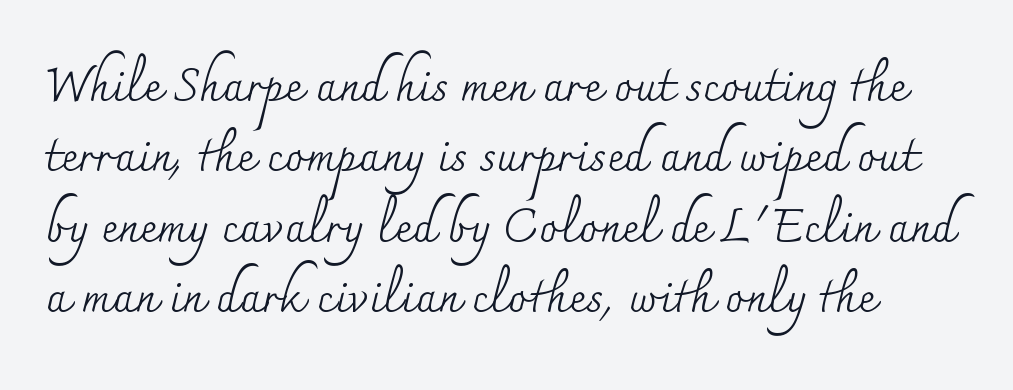
The image shows 47 px regular-weight serif type; set left-aligned, normal line spacing (1.5x), normal letter spacing, not underlined; medium stroke contrast and a small x-height.
